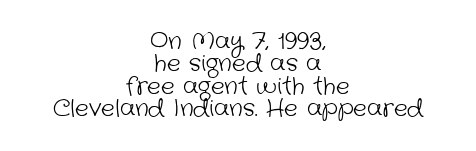
{"bold": "no", "underline": "no", "align": "center", "line_spacing": "tight", "line_spacing_ratio": 0.97, "letter_spacing": "normal", "letter_spacing_em": 0.0, "glyph_px": 23}
